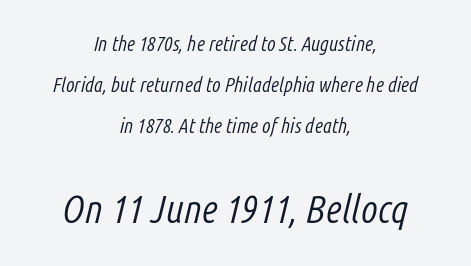
Caption: multi-line text, centered on the measure. Caption: upper text group reduced, lower text group enlarged. Regarding leading, the lines here are spaced well apart. The passage shown is typed in a proportional face where columns would drift. How are the letters spaced? Ordinarily, with no added tracking. No heavy texture on the line: the type isn't bold.
